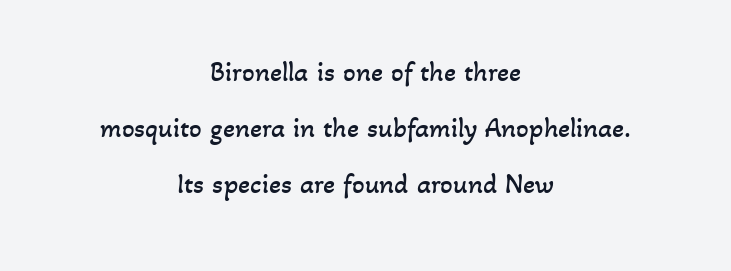
Q: Is the text bold? A: No.
Q: Is the text underlined? A: No.
Q: How is the paragraph aligned? A: Centered.
Q: Is the spacing between letters normal or unusually wide? A: Normal.
Q: Is the spacing between lines tight, normal or loose? A: Loose.
Q: Width (condensed, normal, or wide)? A: Normal.
Q: Stroke contrast? A: Low.
Q: x-height? A: Small.
Q: Monospaced? A: No.
